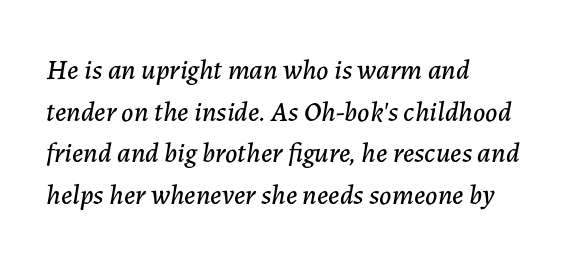
Q: Is the text italic (slanted)? A: Yes, it leans right by about 7 degrees.
Q: Is the text underlined? A: No.
Q: How is the paragraph aligned? A: Left-aligned.
Q: Is the spacing between letters normal or unusually wide? A: Normal.
Q: Is the spacing between lines tight, normal or loose? A: Normal.
Q: Width (condensed, normal, or wide)? A: Normal.
Q: Stroke contrast? A: Low.
Q: x-height? A: Medium.
Q: Monospaced? A: No.
